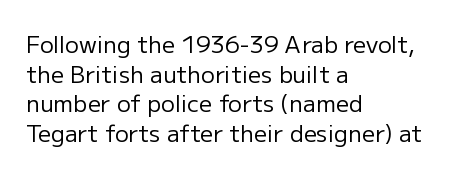
The lines sit at an ordinary, default distance from one another. The rag falls on the right side of this text block. The characters are drawn with everyday or finer stroke widths. Descender tails drop into unmarked territory.
